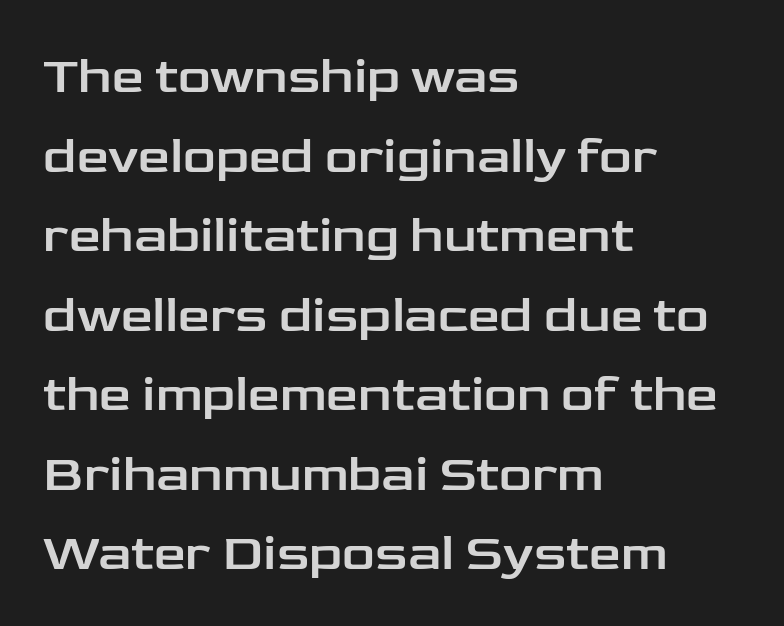
Q: Is the text italic (slanted)? A: No, it is upright.
Q: Is the typeface a serif or a sans-serif typeface? A: Sans-serif.
Q: Is the text underlined? A: No.
Q: How is the paragraph aligned? A: Left-aligned.
Q: Is the spacing between letters normal or unusually wide? A: Normal.
Q: Is the spacing between lines tight, normal or loose? A: Normal.
Q: Width (condensed, normal, or wide)? A: Wide.
Q: Stroke contrast? A: Low.
Q: x-height? A: Medium.
Q: Monospaced? A: No.
